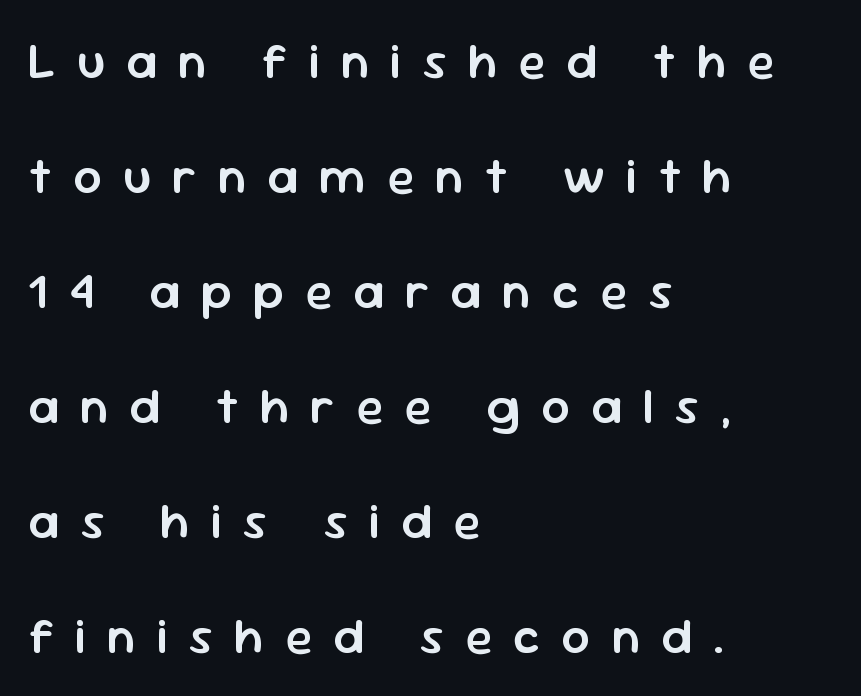
The image shows 50 px semibold sans-serif type, upright; set left-aligned, loose line spacing (2.3x), unusually wide letter spacing (+0.42 em), not underlined; low stroke contrast and a medium x-height.
